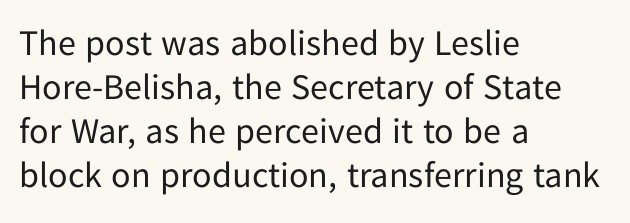
The image shows 36 px regular-weight sans-serif type, upright; set left-aligned, line spacing 1.22x, normal letter spacing, not underlined; low stroke contrast and a medium x-height.
